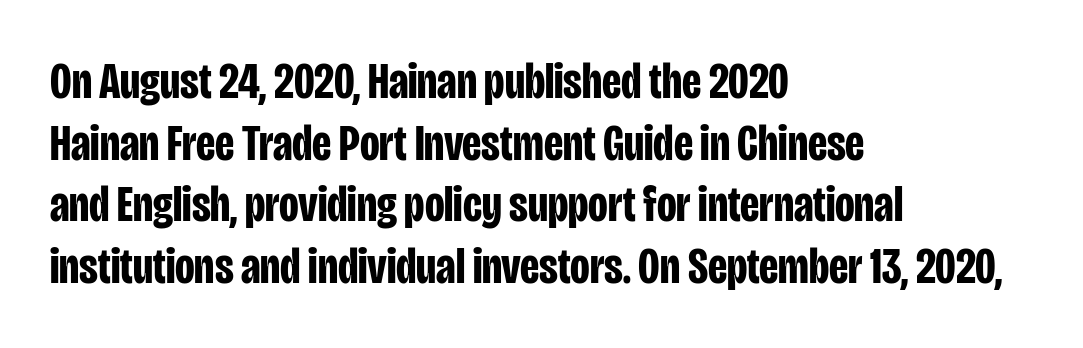
Heft: maximum for text — a bold. Nope, not italic — everything's standing straight. The glyphs are unaccompanied by any horizontal stroke below them. I'd call this a sans setting — the letters go barefoot.
